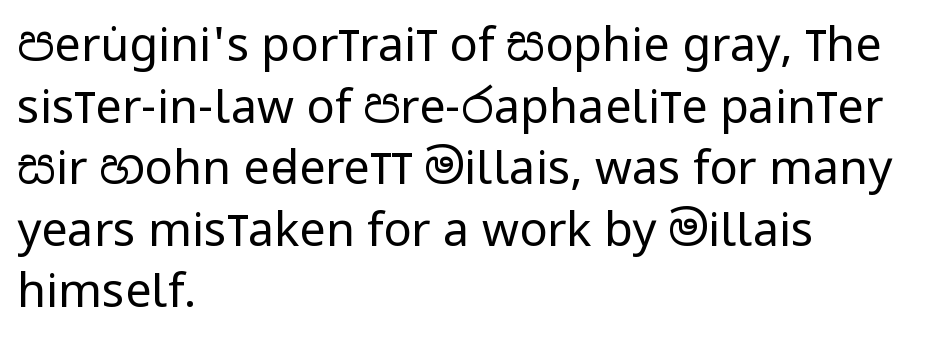
This reads as an unemphasized weight, regular at the heaviest. Does the copy run flush right? No — it runs flush left. Tall strokes in this sample are plumb rather than angled. Words appear dense and cohesive because spacing is normal.
